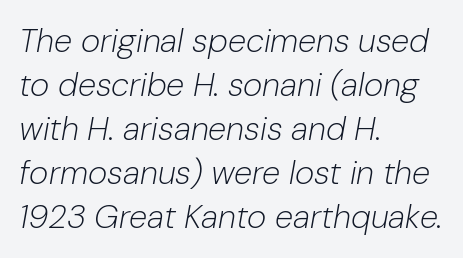
The image shows 33 px light type, italic (leaning right); set left-aligned, normal line spacing (1.33x), normal letter spacing, not underlined; low stroke contrast and a medium x-height.
